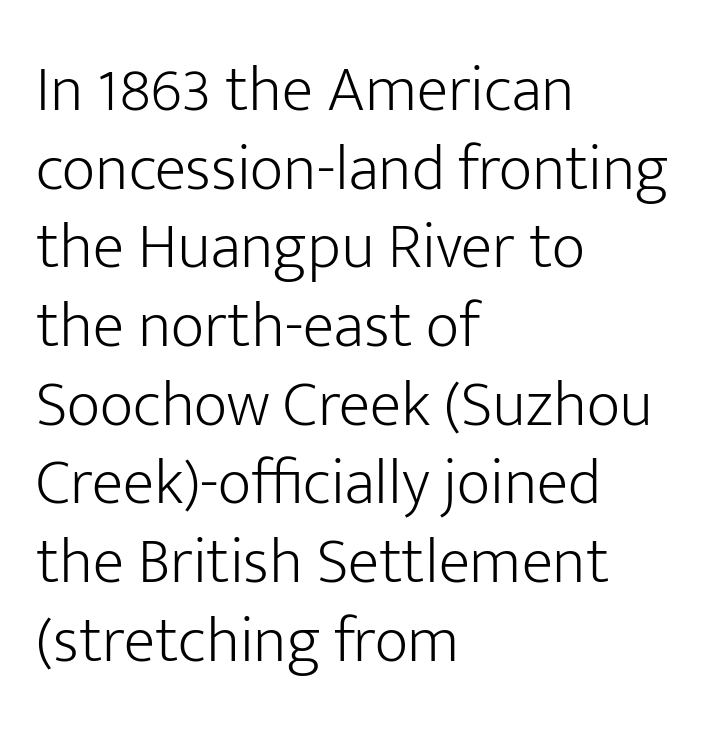
The image shows 65 px light sans-serif type, upright; set left-aligned, line spacing 1.21x, normal letter spacing, not underlined; low stroke contrast and a medium x-height.
